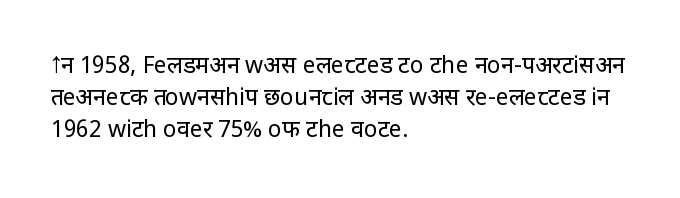
The image shows 23 px text type, upright; set left-aligned, normal line spacing (1.39x), normal letter spacing, not underlined.
